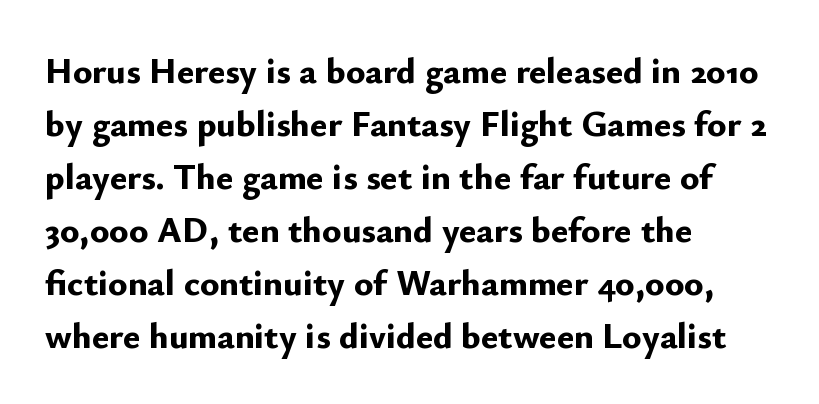
Q: Is the text bold? A: Yes.
Q: Is the text italic (slanted)? A: No, it is upright.
Q: Is the typeface a serif or a sans-serif typeface? A: Sans-serif.
Q: Is the text underlined? A: No.
Q: How is the paragraph aligned? A: Left-aligned.
Q: Is the spacing between letters normal or unusually wide? A: Normal.
Q: Is the spacing between lines tight, normal or loose? A: Normal.
Q: Width (condensed, normal, or wide)? A: Normal.
Q: Stroke contrast? A: Low.
Q: x-height? A: Small.
Q: Monospaced? A: No.
